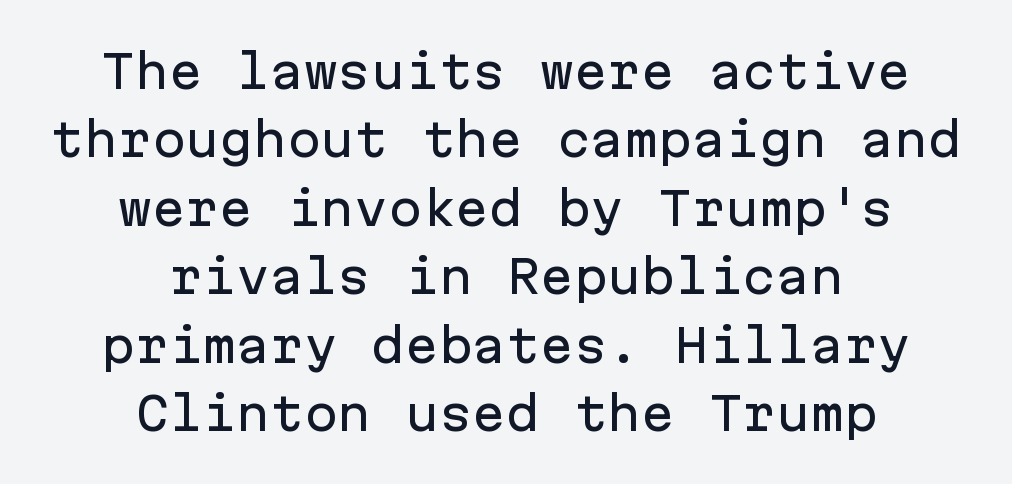
Q: Is the text italic (slanted)? A: No, it is upright.
Q: Is the typeface a serif or a sans-serif typeface? A: Sans-serif.
Q: Is the text underlined? A: No.
Q: How is the paragraph aligned? A: Centered.
Q: Is the spacing between letters normal or unusually wide? A: Normal.
Q: Is the spacing between lines tight, normal or loose? A: Normal.
Q: Width (condensed, normal, or wide)? A: Normal.
Q: Stroke contrast? A: Low.
Q: x-height? A: Medium.
Q: Monospaced? A: Yes.
